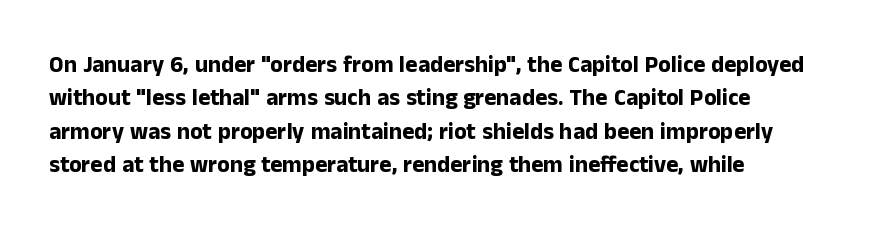
Q: Is the text bold? A: Yes.
Q: Is the text italic (slanted)? A: No, it is upright.
Q: Is the text underlined? A: No.
Q: How is the paragraph aligned? A: Left-aligned.
Q: Is the spacing between letters normal or unusually wide? A: Normal.
Q: Is the spacing between lines tight, normal or loose? A: Normal.
